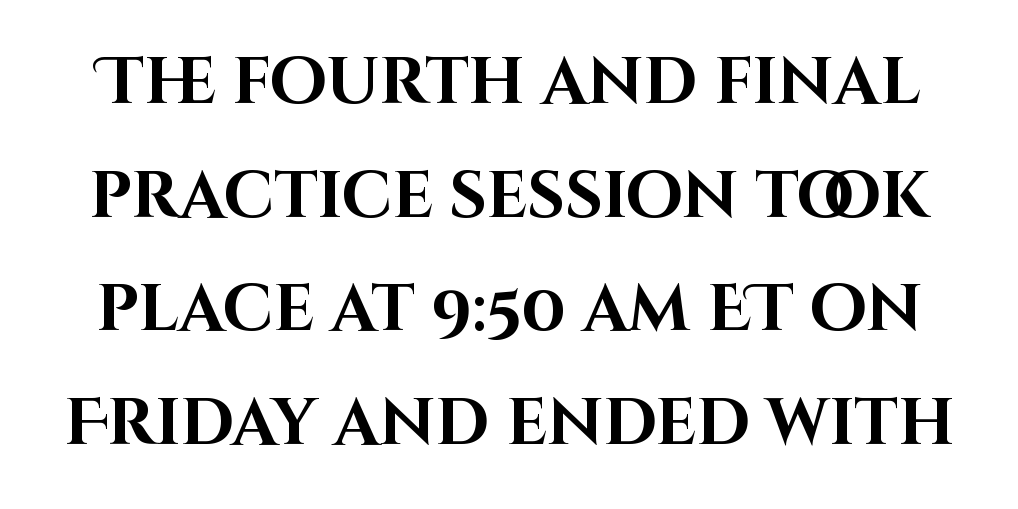
The image shows 65 px bold sans-serif type, upright; set line spacing 1.75x, normal letter spacing, not underlined; high stroke contrast and a large x-height.
